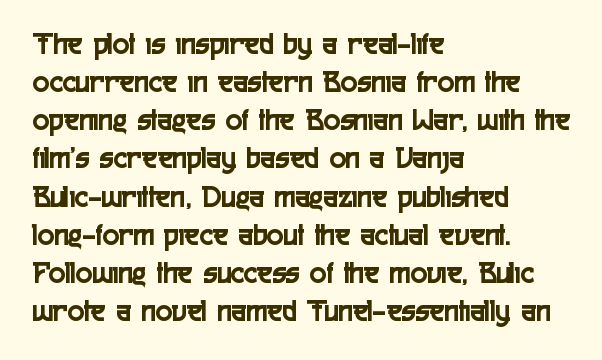
{"serif": "no", "italic": "no", "width": "condensed", "x_height": "medium", "monospaced": "no", "underline": "no", "align": "left", "line_spacing_ratio": 1.23, "letter_spacing": "normal", "letter_spacing_em": 0.0, "glyph_px": 31}
